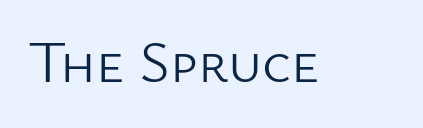
{"serif": "no", "italic": "no", "bold": "no", "weight": "light", "width": "normal", "stroke_contrast": "low", "x_height": "medium", "monospaced": "no", "underline": "no", "letter_spacing": "normal", "letter_spacing_em": 0.0, "glyph_px": 59}
